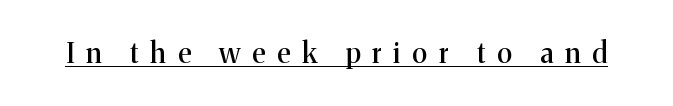
{"serif": "yes", "italic": "no", "width": "normal", "stroke_contrast": "medium", "x_height": "medium", "monospaced": "no", "underline": "yes", "letter_spacing": "wide", "letter_spacing_em": 0.43, "glyph_px": 28}
